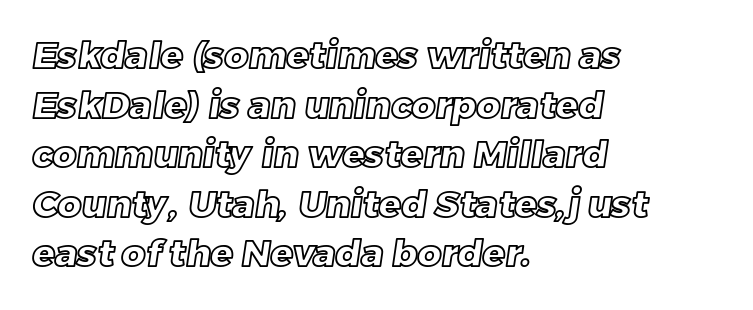
Q: Is the text underlined? A: No.
Q: How is the paragraph aligned? A: Left-aligned.
Q: Is the spacing between letters normal or unusually wide? A: Normal.
Q: Is the spacing between lines tight, normal or loose? A: Normal.
Q: Width (condensed, normal, or wide)? A: Normal.
Q: x-height? A: Large.
Q: Monospaced? A: No.
